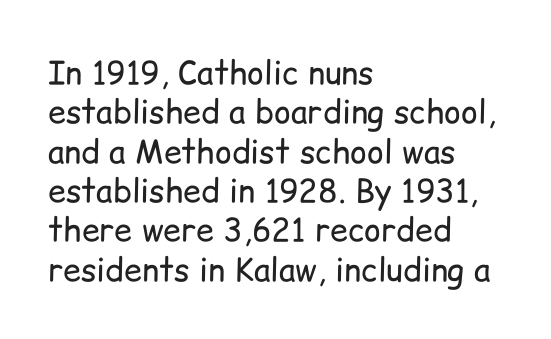
Q: Is the text bold? A: No.
Q: Is the text italic (slanted)? A: No, it is upright.
Q: Is the typeface a serif or a sans-serif typeface? A: Sans-serif.
Q: Is the text underlined? A: No.
Q: How is the paragraph aligned? A: Left-aligned.
Q: Is the spacing between letters normal or unusually wide? A: Normal.
Q: Width (condensed, normal, or wide)? A: Normal.
Q: Stroke contrast? A: Low.
Q: x-height? A: Medium.
Q: Monospaced? A: No.
